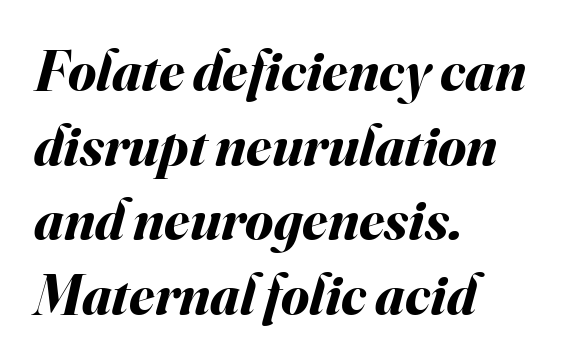
{"italic": "yes", "lean": "right", "slant_degrees": 16, "bold": "yes", "weight": "bold", "width": "normal", "stroke_contrast": "medium", "x_height": "small", "monospaced": "no", "underline": "no", "align": "left", "line_spacing": "normal", "line_spacing_ratio": 1.31, "letter_spacing": "normal", "letter_spacing_em": 0.0, "glyph_px": 57}
